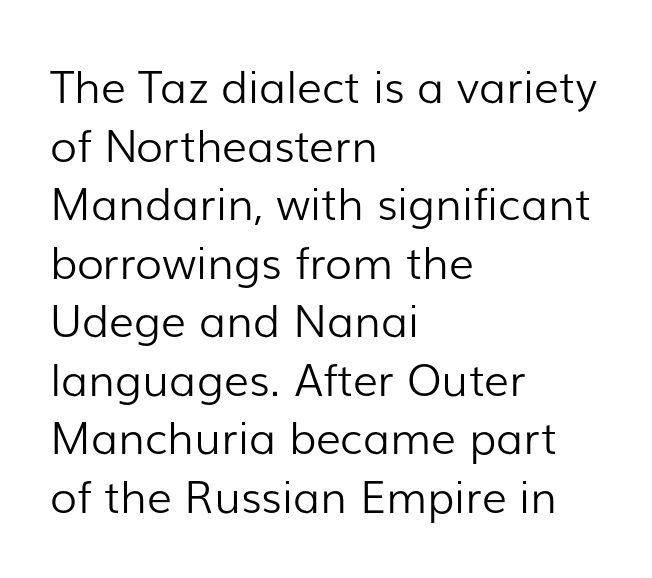
{"serif": "no", "italic": "no", "bold": "no", "weight": "light", "width": "normal", "stroke_contrast": "low", "x_height": "medium", "monospaced": "no", "underline": "no", "align": "left", "line_spacing": "normal", "line_spacing_ratio": 1.33, "letter_spacing": "normal", "letter_spacing_em": 0.0, "glyph_px": 44}
